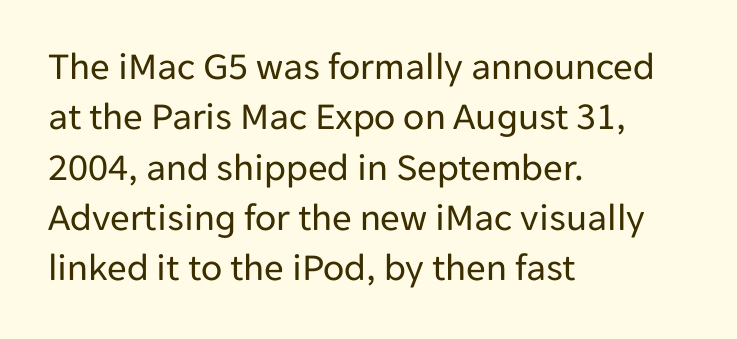
{"serif": "no", "italic": "no", "bold": "no", "weight": "regular", "width": "normal", "stroke_contrast": "low", "x_height": "medium", "monospaced": "no", "underline": "no", "align": "left", "line_spacing": "normal", "line_spacing_ratio": 1.29, "letter_spacing": "normal", "letter_spacing_em": 0.0, "glyph_px": 39}
